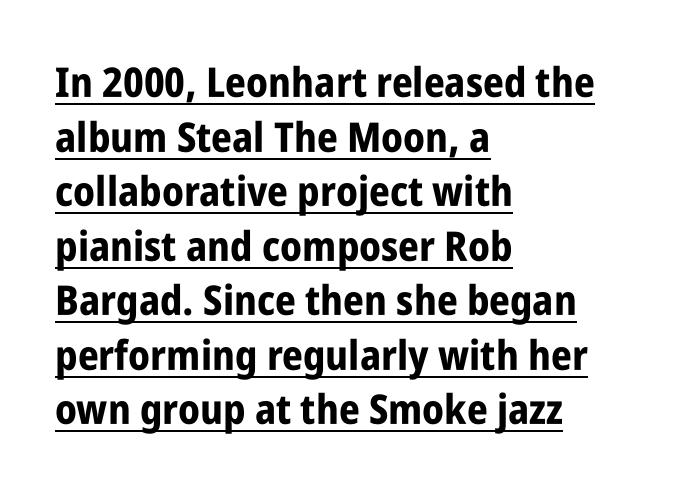
Typographically, this falls in the sans-serif category. Stroke thickness is high; the sample reads as a true bold. Do the characters align in a grid? No, the font is proportional. Compared with typical paragraphs, the rows here are spaced about the same. The text block is weighted toward the left margin, trailing off unevenly rightward.
